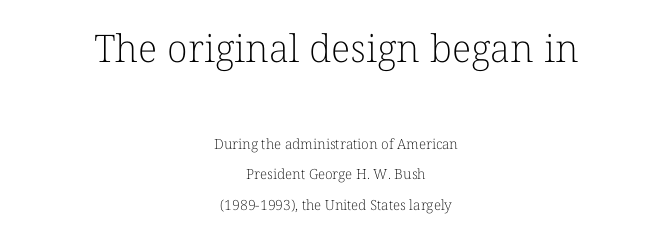
Q: Is the text bold? A: No.
Q: Is the text italic (slanted)? A: No, it is upright.
Q: Is the typeface a serif or a sans-serif typeface? A: Serif.
Q: Is the text underlined? A: No.
Q: How is the paragraph aligned? A: Centered.
Q: Is the spacing between letters normal or unusually wide? A: Normal.
Q: Is the spacing between lines tight, normal or loose? A: Loose.
Q: Which block of text is set in a larger size, the first (top) or the second (bottom)? A: The first (top) one.
Q: Width (condensed, normal, or wide)? A: Normal.
Q: Stroke contrast? A: Low.
Q: x-height? A: Medium.
Q: Monospaced? A: No.
